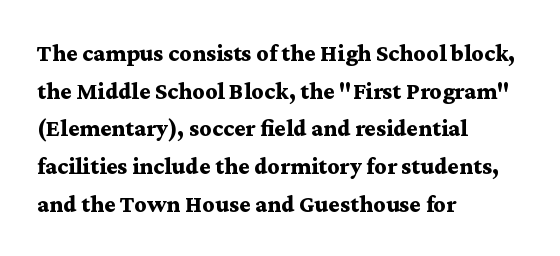
Q: Is the text bold? A: Yes.
Q: Is the text italic (slanted)? A: No, it is upright.
Q: Is the text underlined? A: No.
Q: How is the paragraph aligned? A: Left-aligned.
Q: Is the spacing between letters normal or unusually wide? A: Normal.
Q: Is the spacing between lines tight, normal or loose? A: Normal.
